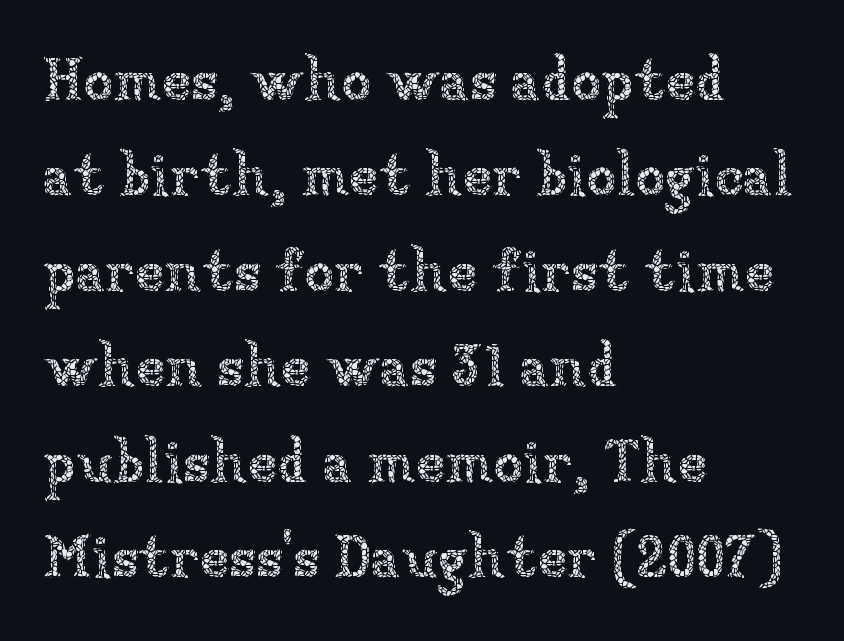
{"italic": "no", "bold": "no", "weight": "thin", "width": "normal", "stroke_contrast": "low", "x_height": "medium", "monospaced": "no", "underline": "no", "align": "left", "line_spacing": "normal", "line_spacing_ratio": 1.59, "letter_spacing": "normal", "letter_spacing_em": 0.0, "glyph_px": 60}
